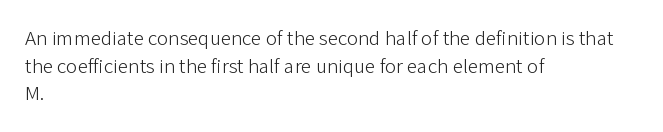
{"italic": "no", "bold": "no", "underline": "no", "align": "left", "line_spacing": "normal", "line_spacing_ratio": 1.32, "letter_spacing": "normal", "letter_spacing_em": 0.0, "glyph_px": 21}
